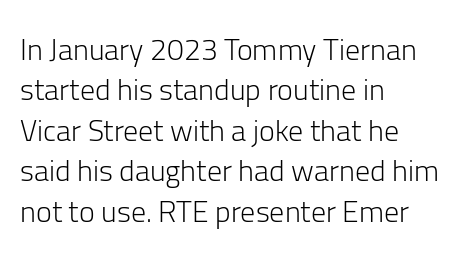
The passage shown is not bold in any degree. Upright lettering throughout. In terms of letterform style, serifs are entirely absent. Here the designer chose a conventional face with non-uniform glyph widths.
